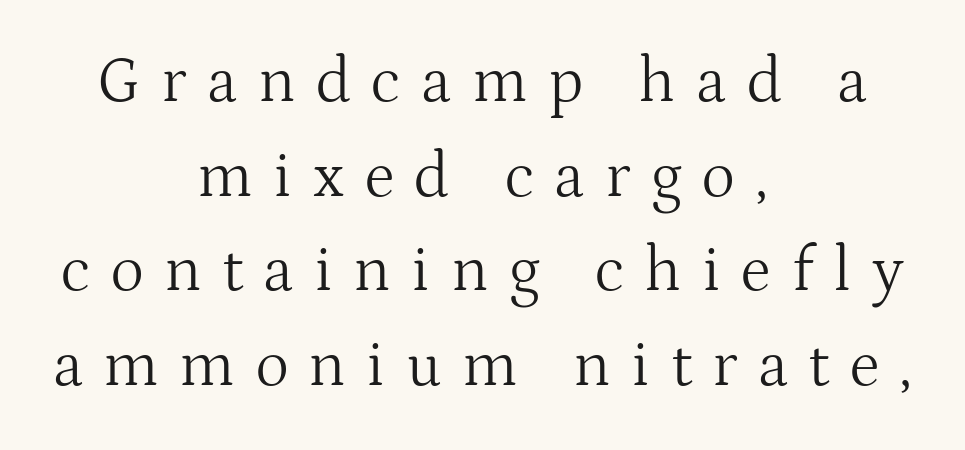
The image shows 64 px light serif type, upright; set centered, normal line spacing (1.48x), unusually wide letter spacing (+0.32 em), not underlined; medium stroke contrast and a medium x-height.
